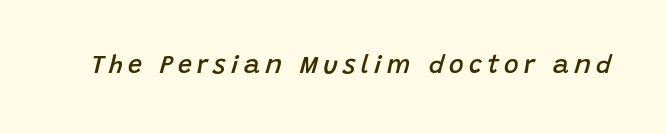
The baseline area is clear. Moderately thickened strokes mark this as semibold type. Tracking value appears strongly positive — letters spread wide. It's the slanting kind of type.
